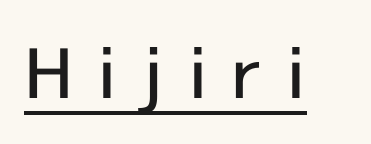
The image shows 68 px semibold sans-serif type, upright; set unusually wide letter spacing (+0.33 em), underlined; a medium x-height.
